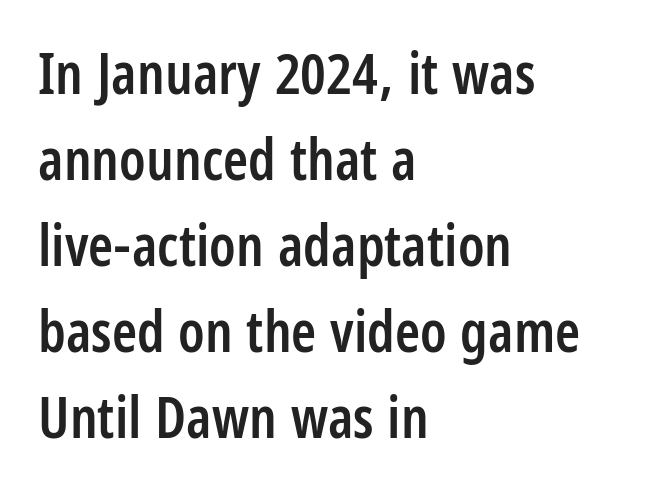
The image shows 57 px semibold, condensed sans-serif type, upright; set left-aligned, normal line spacing (1.51x), normal letter spacing, not underlined; low stroke contrast and a large x-height.
